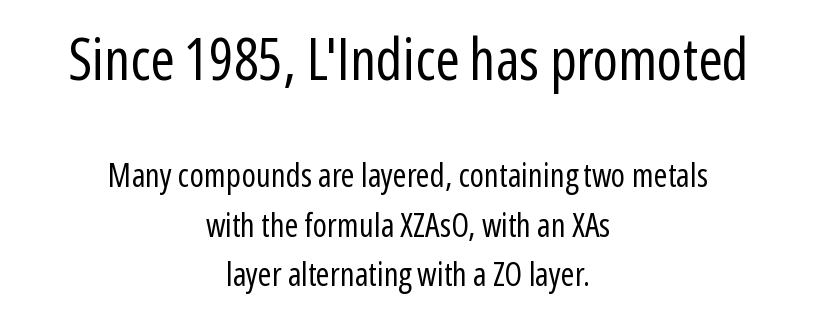
The image shows 58 px regular-weight, condensed sans-serif type, upright; set centered, normal line spacing (1.5x), normal letter spacing, not underlined; the first (top) block is 1.76x larger; low stroke contrast and a medium x-height.
